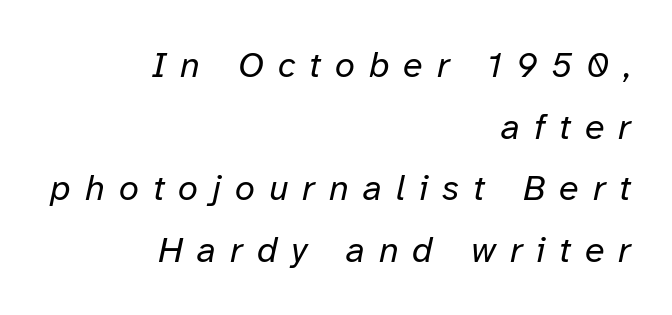
{"italic": "yes", "lean": "right", "slant_degrees": 12, "bold": "no", "weight": "regular", "width": "normal", "stroke_contrast": "low", "x_height": "medium", "monospaced": "no", "underline": "no", "align": "right", "line_spacing_ratio": 1.71, "letter_spacing": "wide", "letter_spacing_em": 0.39, "glyph_px": 36}
